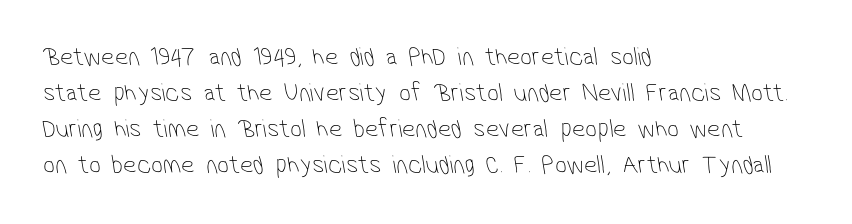
{"bold": "no", "underline": "no", "align": "left", "line_spacing": "normal", "line_spacing_ratio": 1.39, "letter_spacing": "normal", "letter_spacing_em": 0.0, "glyph_px": 26}
